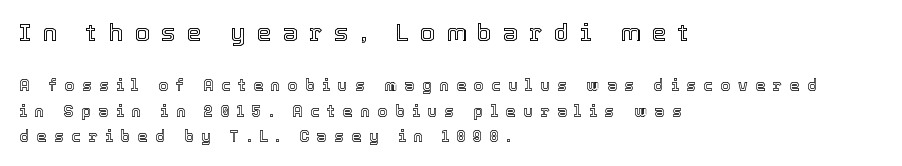
The image shows 24 px text type, upright; set left-aligned, normal line spacing (1.59x), unusually wide letter spacing (+0.47 em), not underlined; the first (top) block is 1.5x larger.
